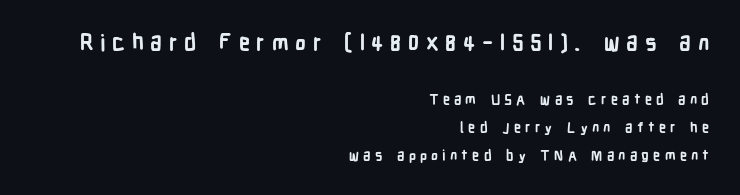
{"italic": "no", "bold": "yes", "underline": "no", "align": "right", "line_spacing": "loose", "line_spacing_ratio": 1.99, "letter_spacing": "wide", "letter_spacing_em": 0.3, "larger_block": "first", "size_ratio": 1.57, "glyph_px": 22}
